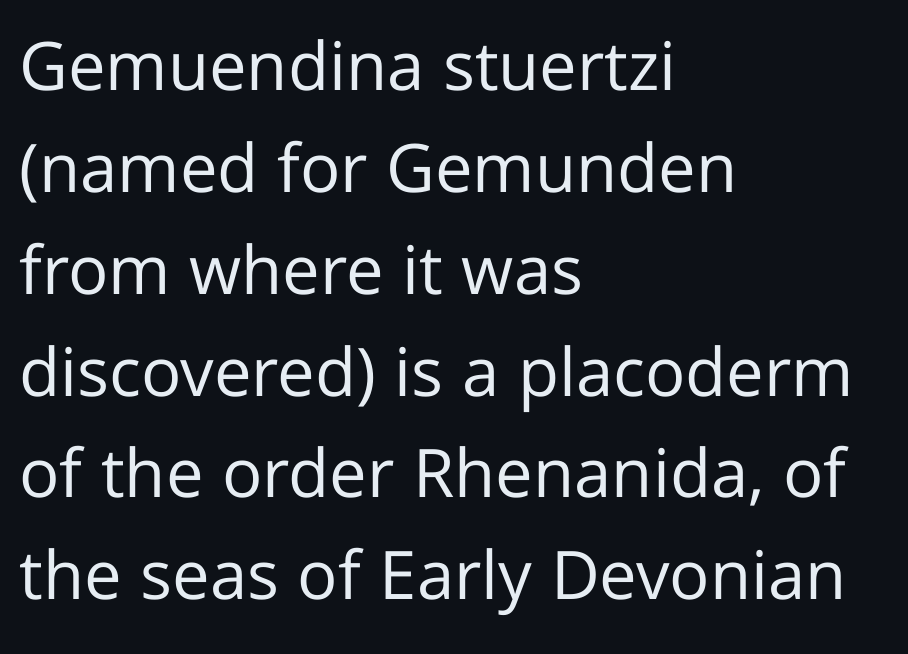
Is the stroke heavy? The answer is a plain regular-or-lighter. Bare-footed words on every line. Font category for this specimen: sans-serif. Left-aligned paragraph, ragged on the right. Spacing verdict: proportional, widths tailored to each character. Tracking value appears to be zero — textbook default spacing.
